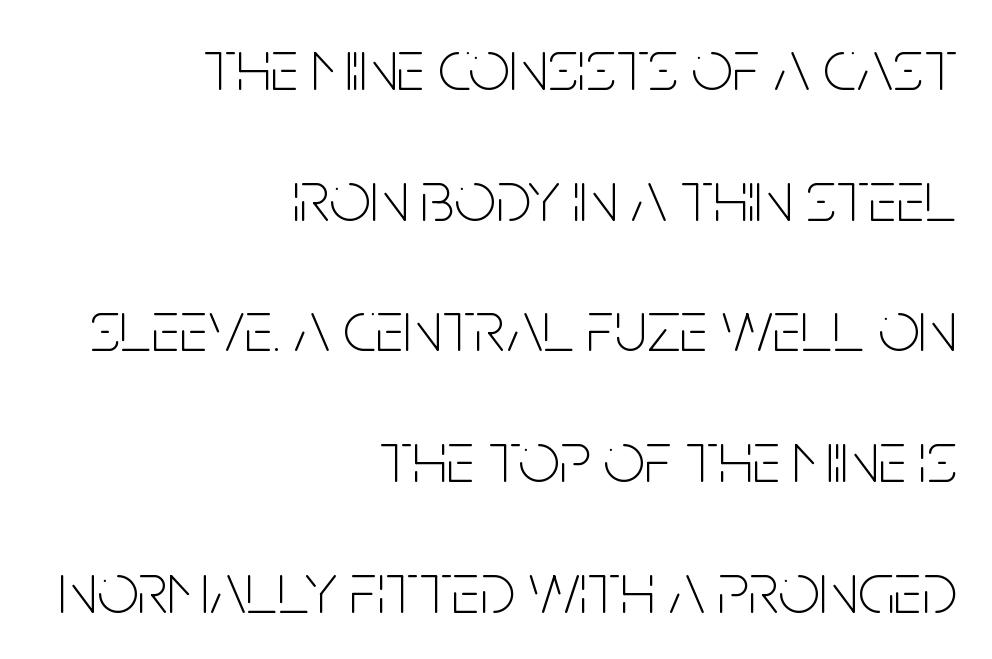
Q: Is the text bold? A: No.
Q: Is the text italic (slanted)? A: No, it is upright.
Q: Is the typeface a serif or a sans-serif typeface? A: Sans-serif.
Q: Is the text underlined? A: No.
Q: How is the paragraph aligned? A: Right-aligned.
Q: Is the spacing between letters normal or unusually wide? A: Normal.
Q: Width (condensed, normal, or wide)? A: Condensed.
Q: Stroke contrast? A: Low.
Q: x-height? A: Large.
Q: Monospaced? A: No.
